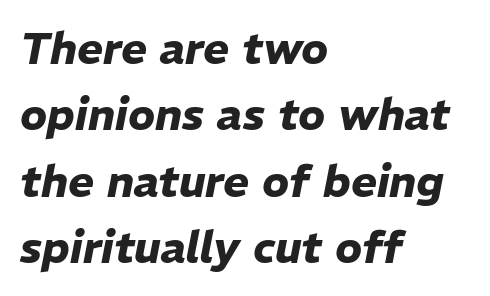
The image shows 44 px heavy type, italic (leaning right); set left-aligned, normal line spacing (1.51x), normal letter spacing, not underlined; low stroke contrast and a medium x-height.
